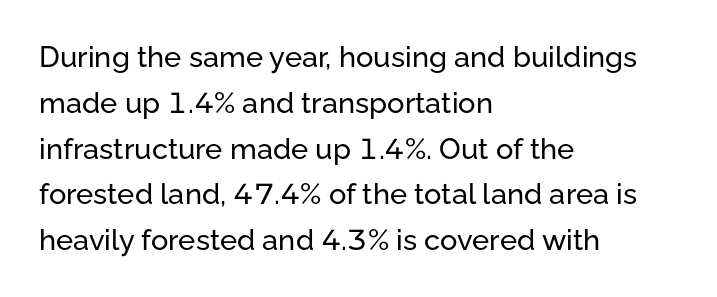
{"serif": "no", "italic": "no", "width": "normal", "stroke_contrast": "low", "x_height": "medium", "monospaced": "no", "underline": "no", "align": "left", "line_spacing": "normal", "line_spacing_ratio": 1.58, "letter_spacing": "normal", "letter_spacing_em": 0.0, "glyph_px": 29}
